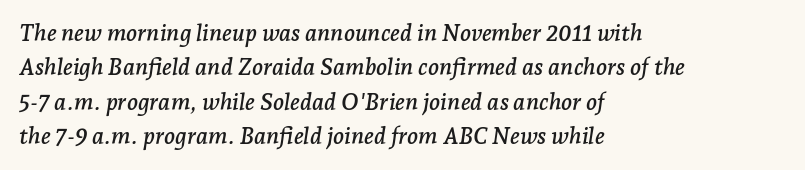
Caption: multi-line text, flush left, ragged right. In terms of leading, this rendering sits right in the middle. The area under the type is left untouched. Between one letter and the next there's only the usual sliver of space. Characters are canted at an angle relative to the baseline's perpendicular.
